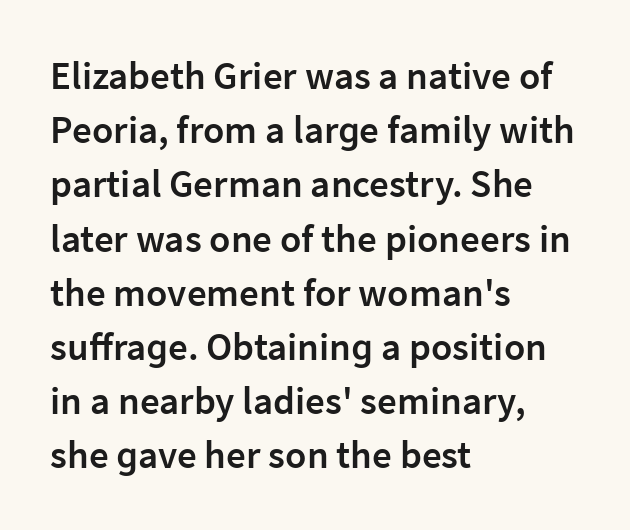
{"serif": "no", "italic": "no", "bold": "semi", "weight": "semibold", "width": "normal", "stroke_contrast": "low", "x_height": "medium", "monospaced": "no", "underline": "no", "align": "left", "line_spacing": "normal", "line_spacing_ratio": 1.39, "letter_spacing": "normal", "letter_spacing_em": 0.0, "glyph_px": 39}
